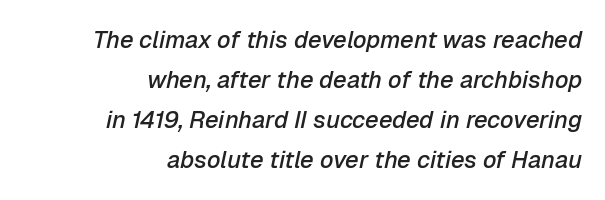
Q: Is the text bold? A: Semi-bold.
Q: Is the text italic (slanted)? A: Yes, it leans right by about 12 degrees.
Q: Is the text underlined? A: No.
Q: How is the paragraph aligned? A: Right-aligned.
Q: Is the spacing between letters normal or unusually wide? A: Normal.
Q: Is the spacing between lines tight, normal or loose? A: Normal.
